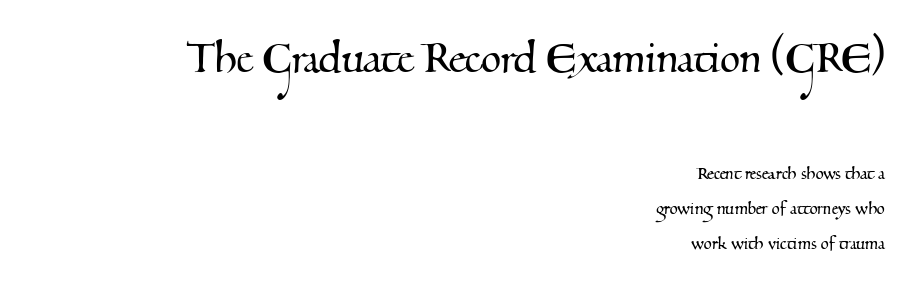
The image shows 52 px serif type; set right-aligned, normal line spacing (1.65x), normal letter spacing, not underlined; the first (top) block is 2.48x larger; medium stroke contrast and a small x-height.
